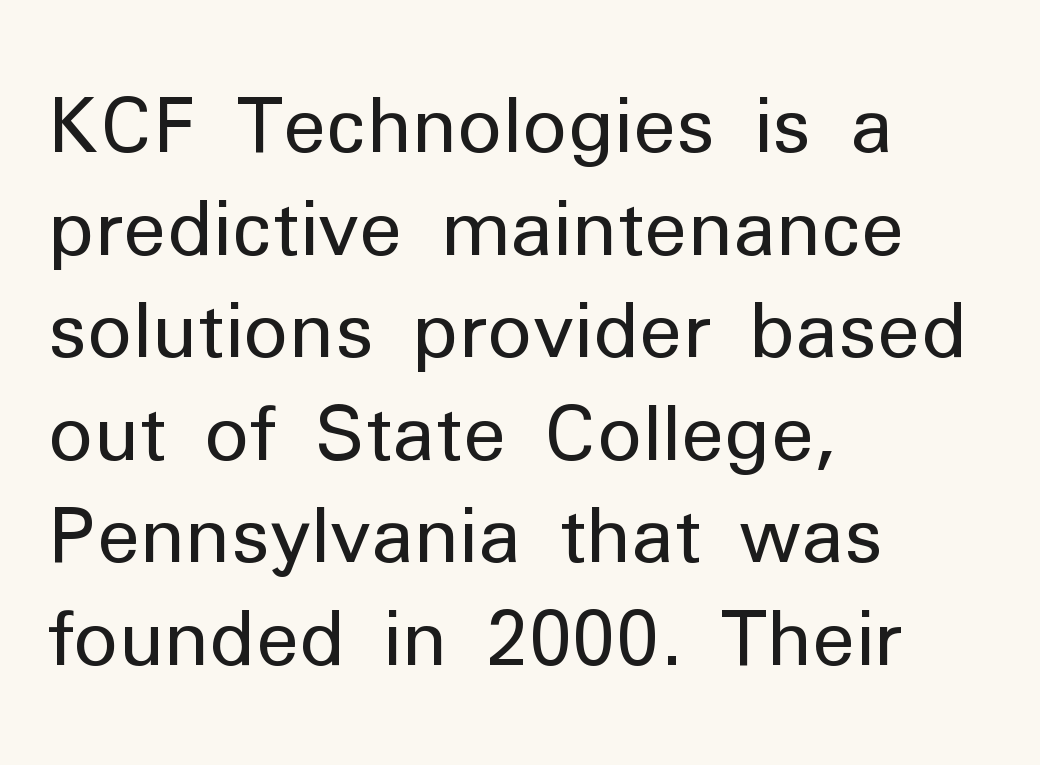
The type is set solid horizontally, with unmodified tracking. Compared with a centered layout, this one pins lines to the left instead. Each letter's strokes conclude bluntly, with no projecting serifs. Stroke mass is kept to a normal reading level or below. Quick note: not italic, upright.
